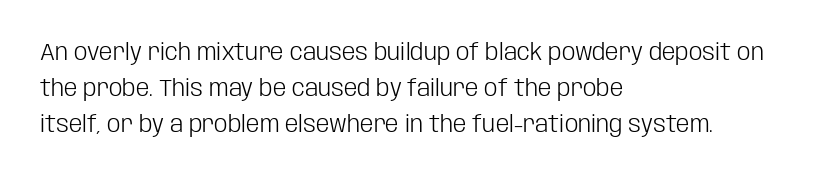
The image shows 24 px text type, upright; set left-aligned, normal line spacing (1.5x), normal letter spacing, not underlined.
